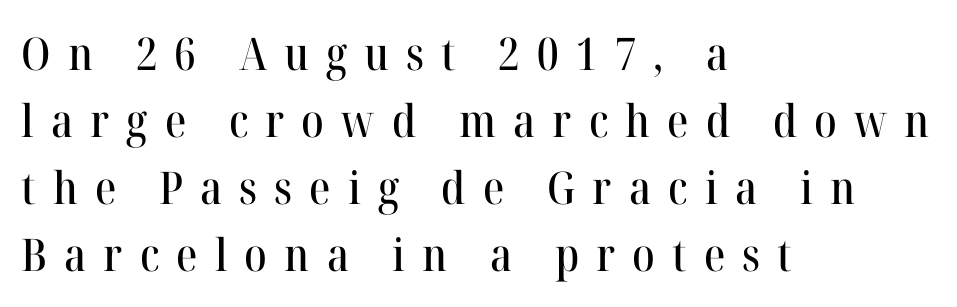
Q: Is the text italic (slanted)? A: No, it is upright.
Q: Is the typeface a serif or a sans-serif typeface? A: Serif.
Q: Is the text underlined? A: No.
Q: How is the paragraph aligned? A: Left-aligned.
Q: Is the spacing between letters normal or unusually wide? A: Unusually wide.
Q: Is the spacing between lines tight, normal or loose? A: Normal.
Q: Width (condensed, normal, or wide)? A: Normal.
Q: Stroke contrast? A: High.
Q: x-height? A: Medium.
Q: Monospaced? A: No.
